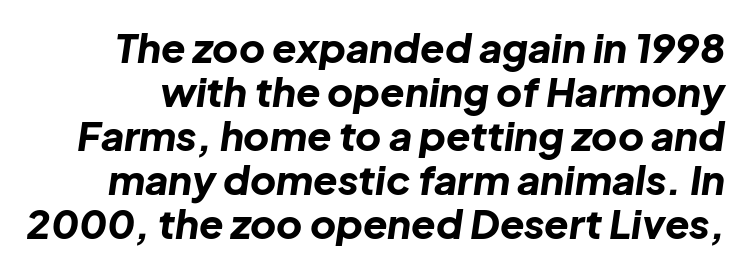
{"italic": "yes", "lean": "right", "slant_degrees": 8, "bold": "yes", "weight": "bold", "width": "normal", "stroke_contrast": "low", "x_height": "medium", "monospaced": "no", "underline": "no", "line_spacing": "tight", "line_spacing_ratio": 1.1, "letter_spacing": "normal", "letter_spacing_em": 0.0, "glyph_px": 40}
